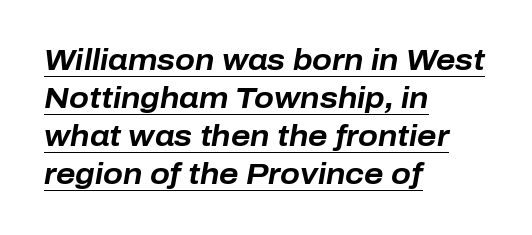
The image shows 29 px bold type, italic (leaning right); set left-aligned, normal line spacing (1.31x), normal letter spacing, underlined; low stroke contrast and a medium x-height.
